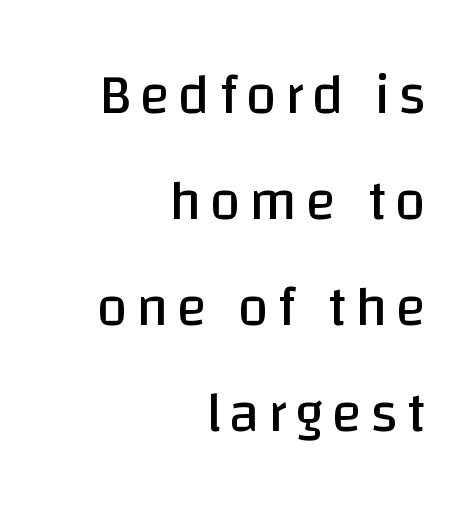
The image shows 56 px regular-weight sans-serif type, upright; set right-aligned, line spacing 1.89x, not underlined; low stroke contrast and a large x-height.
